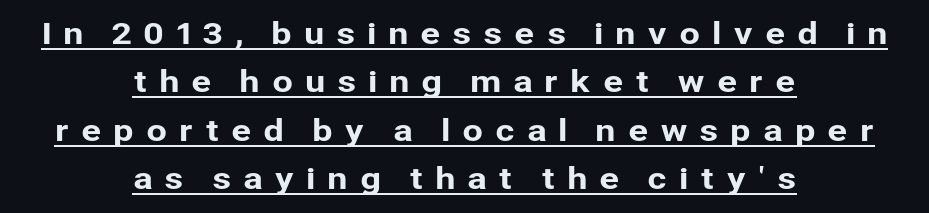
Q: Is the text italic (slanted)? A: No, it is upright.
Q: Is the typeface a serif or a sans-serif typeface? A: Sans-serif.
Q: Is the text underlined? A: Yes.
Q: How is the paragraph aligned? A: Centered.
Q: Is the spacing between letters normal or unusually wide? A: Unusually wide.
Q: Is the spacing between lines tight, normal or loose? A: Normal.
Q: Width (condensed, normal, or wide)? A: Normal.
Q: Stroke contrast? A: Low.
Q: x-height? A: Medium.
Q: Monospaced? A: No.
